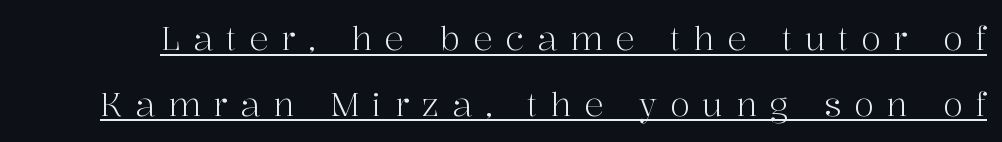
Q: Is the text bold? A: No.
Q: Is the text italic (slanted)? A: No, it is upright.
Q: Is the typeface a serif or a sans-serif typeface? A: Serif.
Q: Is the text underlined? A: Yes.
Q: Is the spacing between letters normal or unusually wide? A: Unusually wide.
Q: Is the spacing between lines tight, normal or loose? A: Loose.
Q: Width (condensed, normal, or wide)? A: Normal.
Q: Stroke contrast? A: High.
Q: x-height? A: Medium.
Q: Monospaced? A: No.
